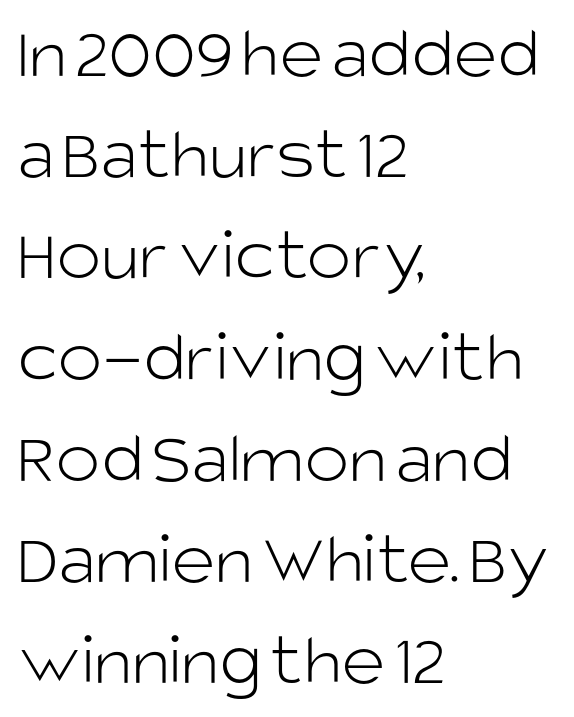
If you measured baseline to baseline, you'd find a middling distance. Rendered with straight, roman letterforms. Proportional: the letters do not fall into vertical columns. The line texture is even and compact thanks to regular tracking.
